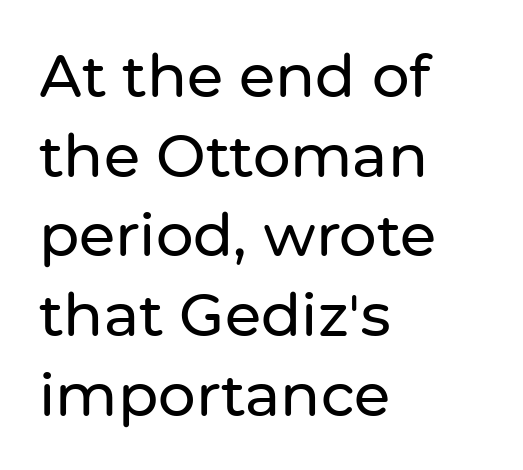
The image shows 59 px sans-serif type, upright; set left-aligned, normal line spacing (1.35x), normal letter spacing, not underlined; low stroke contrast and a medium x-height.
